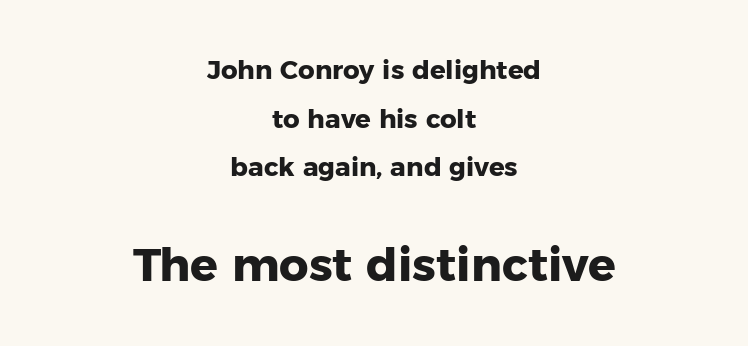
{"serif": "no", "italic": "no", "bold": "yes", "weight": "heavy", "width": "normal", "stroke_contrast": "low", "x_height": "medium", "monospaced": "no", "underline": "no", "align": "center", "line_spacing_ratio": 1.87, "letter_spacing": "normal", "letter_spacing_em": 0.0, "larger_block": "second", "size_ratio": 1.77, "glyph_px": 46}
